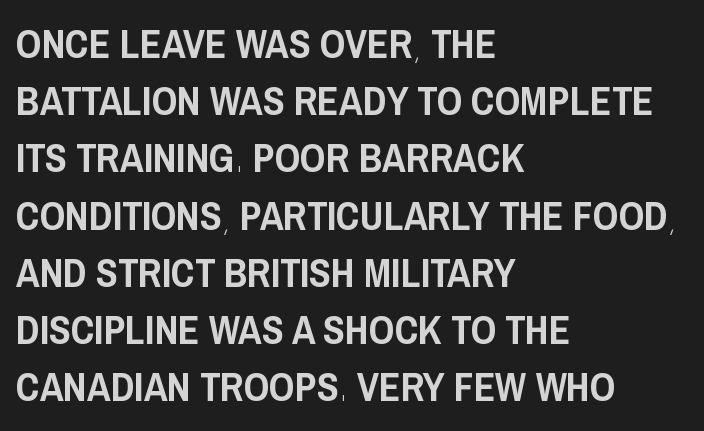
The letters sit at their default tracking, neither squeezed nor spread. Looks like regular typesetting: each glyph gets only the width it needs. Are there feet on the stems? There aren't — it's a sans. The passage shown stacks its lines at a standard gap. Descenders hang freely into open space.
